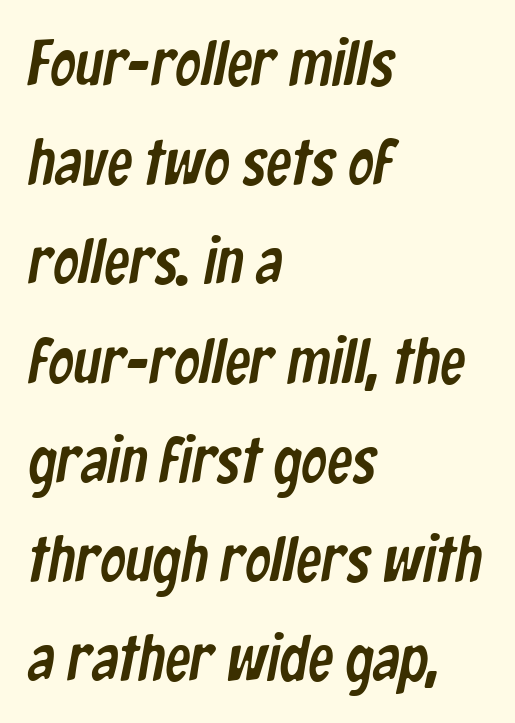
{"serif": "no", "width": "condensed", "stroke_contrast": "low", "x_height": "medium", "monospaced": "no", "underline": "no", "align": "left", "line_spacing": "normal", "line_spacing_ratio": 1.55, "letter_spacing": "normal", "letter_spacing_em": 0.0, "glyph_px": 64}
